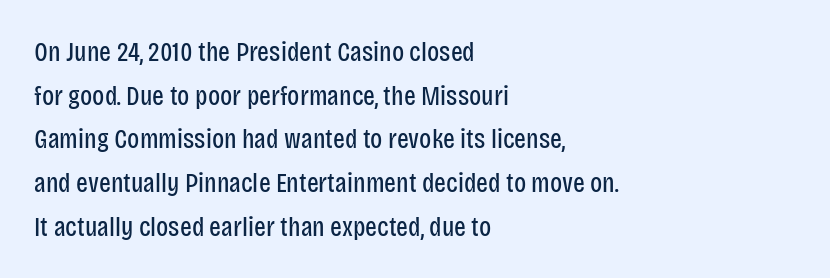
{"serif": "no", "italic": "no", "bold": "no", "weight": "regular", "width": "condensed", "stroke_contrast": "low", "x_height": "large", "monospaced": "no", "underline": "no", "align": "left", "line_spacing": "normal", "line_spacing_ratio": 1.56, "letter_spacing": "normal", "letter_spacing_em": 0.0, "glyph_px": 28}
